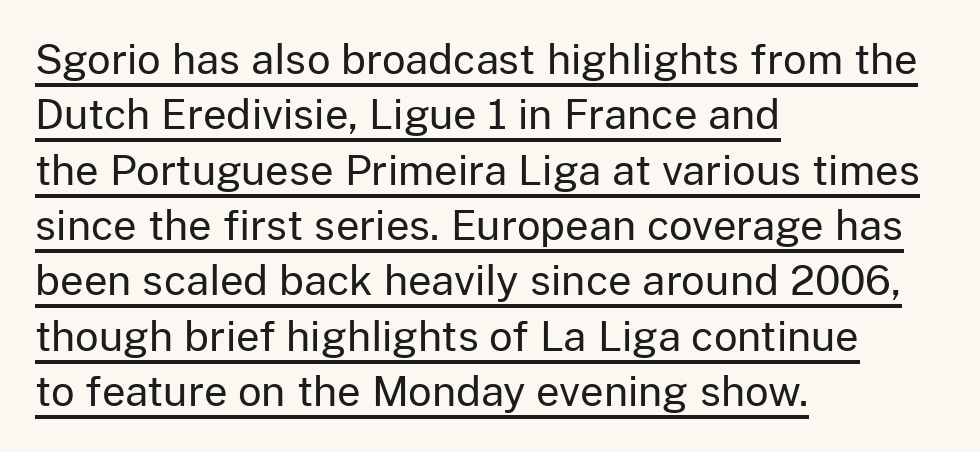
Compared with a typical body face, this is equally light or lighter still. Character widths vary here, with narrow letters taking less room than wide ones. The leading is moderate, giving the passage an even texture. Vertical strokes here are truly vertical.
